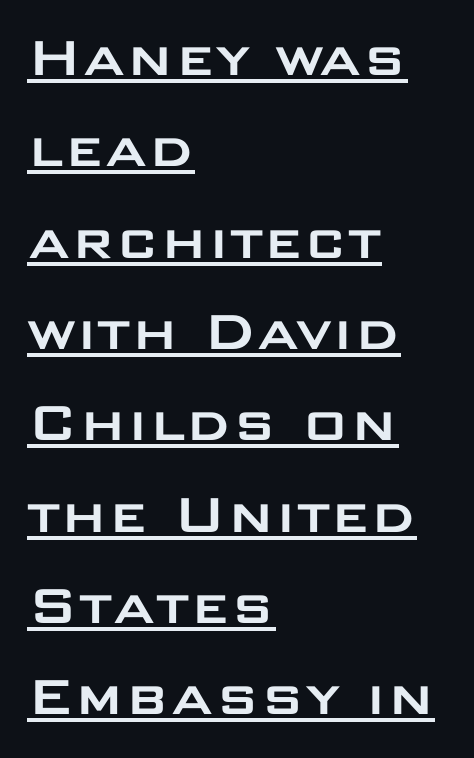
{"serif": "no", "italic": "no", "width": "wide", "stroke_contrast": "low", "x_height": "large", "monospaced": "no", "underline": "yes", "align": "left", "line_spacing": "normal", "line_spacing_ratio": 1.45, "letter_spacing": "normal", "letter_spacing_em": 0.0, "glyph_px": 63}
